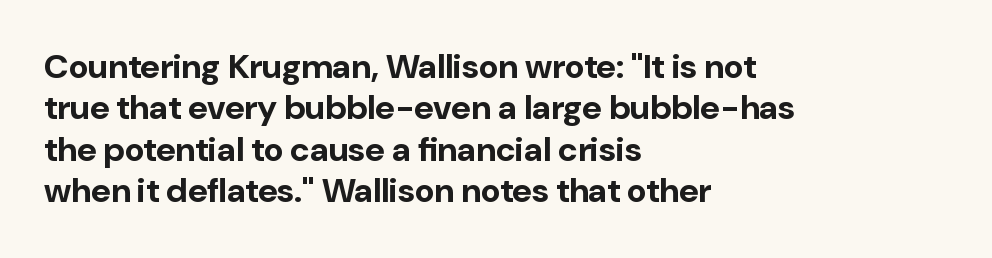
Q: Is the text bold? A: Yes.
Q: Is the text italic (slanted)? A: No, it is upright.
Q: Is the typeface a serif or a sans-serif typeface? A: Sans-serif.
Q: Is the text underlined? A: No.
Q: How is the paragraph aligned? A: Left-aligned.
Q: Is the spacing between letters normal or unusually wide? A: Normal.
Q: Width (condensed, normal, or wide)? A: Normal.
Q: Stroke contrast? A: Low.
Q: x-height? A: Medium.
Q: Monospaced? A: No.
